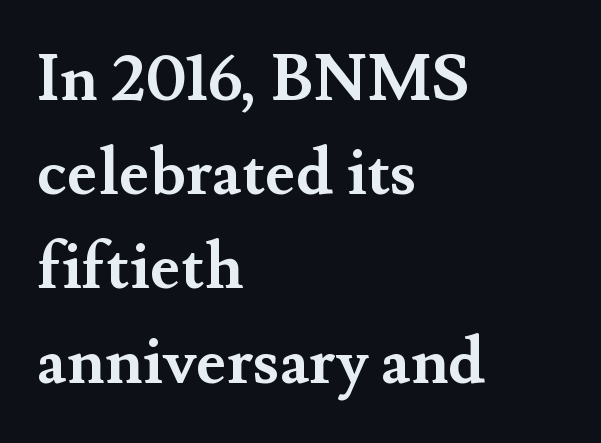
{"serif": "yes", "italic": "no", "bold": "yes", "weight": "semibold", "width": "normal", "stroke_contrast": "medium", "x_height": "small", "monospaced": "no", "underline": "no", "align": "left", "line_spacing": "normal", "line_spacing_ratio": 1.45, "letter_spacing": "normal", "letter_spacing_em": 0.0, "glyph_px": 65}
